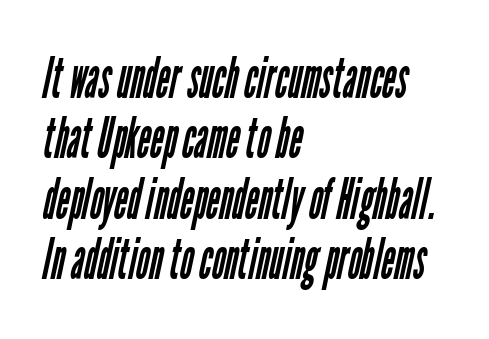
{"serif": "no", "bold": "no", "weight": "regular", "width": "condensed", "stroke_contrast": "low", "x_height": "medium", "monospaced": "no", "underline": "no", "align": "left", "line_spacing": "tight", "line_spacing_ratio": 1.06, "letter_spacing": "normal", "letter_spacing_em": 0.0, "glyph_px": 57}
